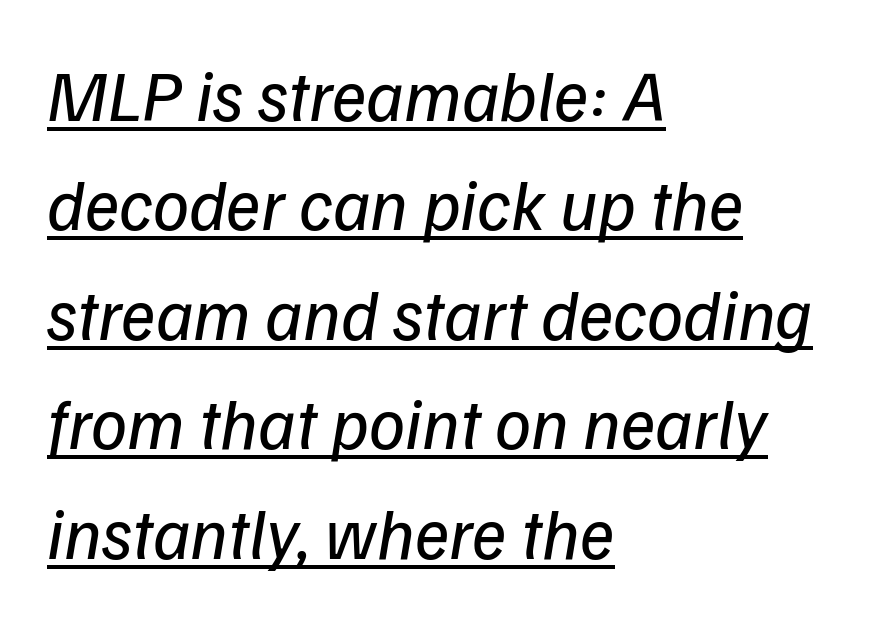
Left-aligned paragraph, ragged on the right. This sample uses plain, unmodified letter spacing. Notice how descenders clear the ascenders below comfortably — that's standard leading. The face used here is proportionally spaced, like ordinary book or web type. Every word sits above its own underline.
